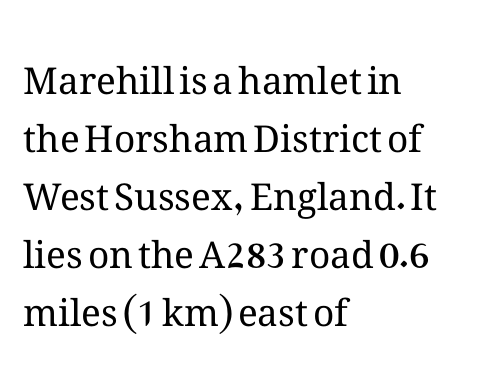
The image shows 37 px regular-weight type, upright; set left-aligned, normal line spacing (1.57x), normal letter spacing, not underlined; medium stroke contrast and a medium x-height.
